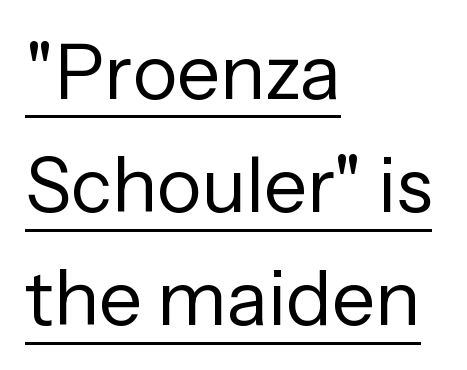
Q: Is the text bold? A: No.
Q: Is the text italic (slanted)? A: No, it is upright.
Q: Is the typeface a serif or a sans-serif typeface? A: Sans-serif.
Q: Is the text underlined? A: Yes.
Q: How is the paragraph aligned? A: Left-aligned.
Q: Is the spacing between letters normal or unusually wide? A: Normal.
Q: Is the spacing between lines tight, normal or loose? A: Normal.
Q: Width (condensed, normal, or wide)? A: Normal.
Q: Stroke contrast? A: Low.
Q: x-height? A: Medium.
Q: Monospaced? A: No.
